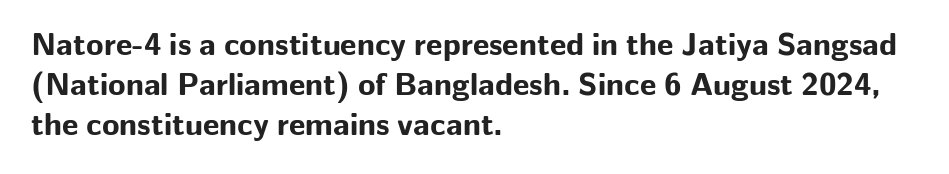
{"serif": "no", "italic": "no", "bold": "yes", "weight": "bold", "width": "normal", "stroke_contrast": "low", "x_height": "medium", "monospaced": "no", "underline": "no", "align": "left", "line_spacing": "normal", "line_spacing_ratio": 1.25, "letter_spacing": "normal", "letter_spacing_em": 0.0, "glyph_px": 32}
